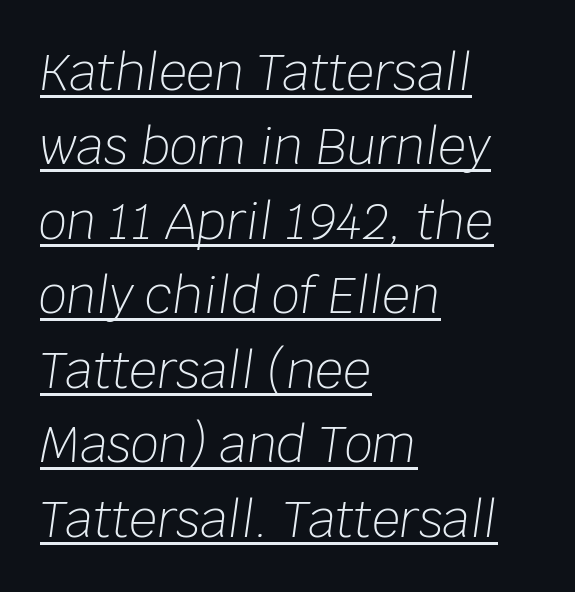
{"italic": "yes", "lean": "right", "slant_degrees": 8, "bold": "no", "weight": "light", "width": "normal", "stroke_contrast": "low", "x_height": "large", "monospaced": "no", "underline": "yes", "align": "left", "line_spacing": "normal", "line_spacing_ratio": 1.52, "letter_spacing": "normal", "letter_spacing_em": 0.0, "glyph_px": 49}
